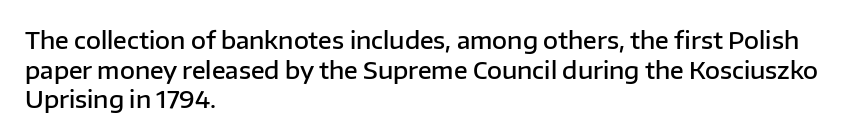
The image shows 23 px text type, upright; set left-aligned, normal line spacing (1.29x), normal letter spacing, not underlined.
